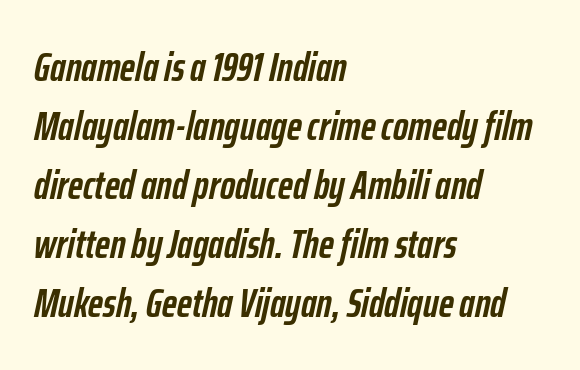
Spacing verdict: proportional, widths tailored to each character. Beneath every word, the page is bare. Vertically, the passage feels balanced, rows spaced as you'd expect. Default kerning and tracking; the words read as compact shapes.
